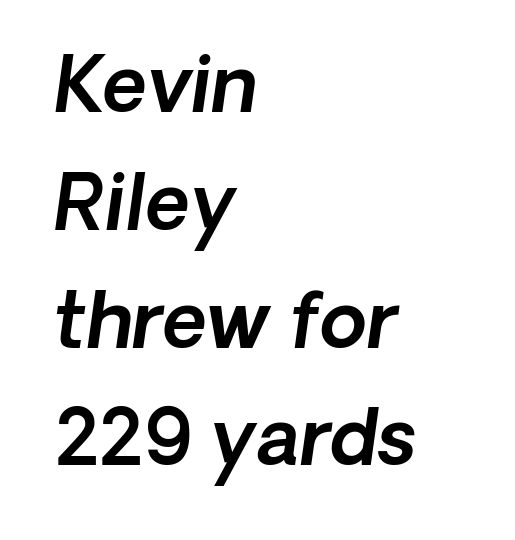
The image shows 76 px text type, italic (leaning right); set left-aligned, normal line spacing (1.55x), normal letter spacing, not underlined; a medium x-height.
